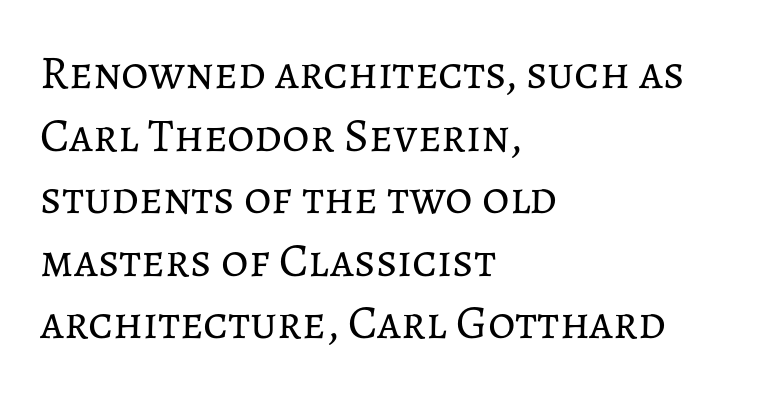
Q: Is the text bold? A: No.
Q: Is the text italic (slanted)? A: No, it is upright.
Q: Is the text underlined? A: No.
Q: How is the paragraph aligned? A: Left-aligned.
Q: Is the spacing between letters normal or unusually wide? A: Normal.
Q: Is the spacing between lines tight, normal or loose? A: Normal.
Q: Width (condensed, normal, or wide)? A: Normal.
Q: Stroke contrast? A: Low.
Q: x-height? A: Medium.
Q: Monospaced? A: No.
